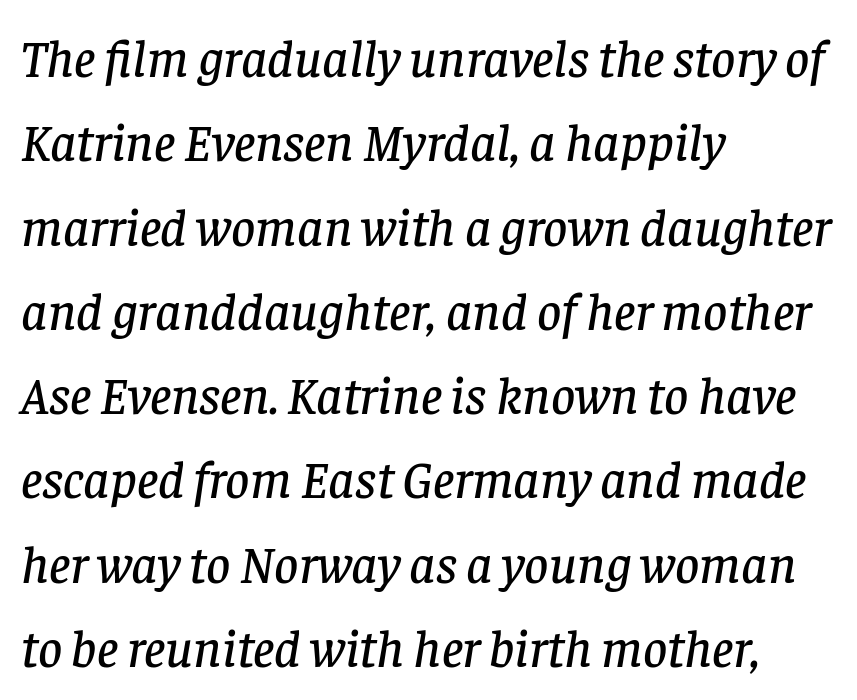
Q: Is the text italic (slanted)? A: Yes, it leans right by about 8 degrees.
Q: Is the typeface a serif or a sans-serif typeface? A: Serif.
Q: Is the text underlined? A: No.
Q: How is the paragraph aligned? A: Left-aligned.
Q: Is the spacing between letters normal or unusually wide? A: Normal.
Q: Is the spacing between lines tight, normal or loose? A: Normal.
Q: Width (condensed, normal, or wide)? A: Normal.
Q: Stroke contrast? A: Low.
Q: x-height? A: Large.
Q: Monospaced? A: No.
